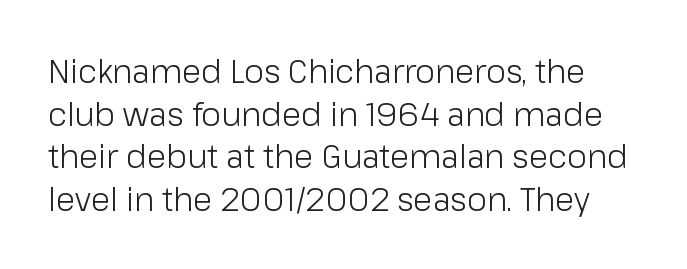
The image shows 32 px light sans-serif type, upright; set normal line spacing (1.33x), normal letter spacing, not underlined; low stroke contrast and a medium x-height.
